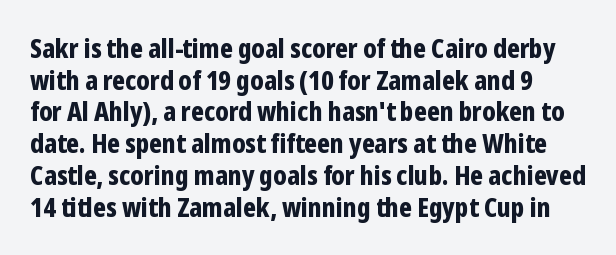
A typesetter would call this zero additional tracking. Students, this is bold: see how much ink each stroke carries. The strip under each line holds only bare page. Rendered with straight, roman letterforms.
